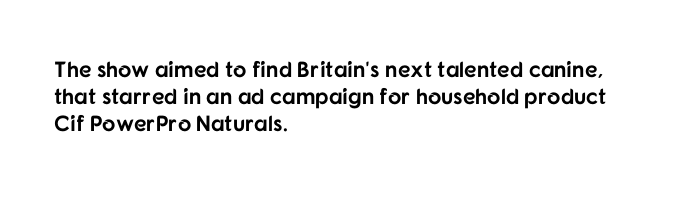
A typesetter would mark this as roman, not italic. What stands out about the letter spacing? Nothing — it is the standard amount. The baseline area is clear. Caption: bold face, heavy strokes.
